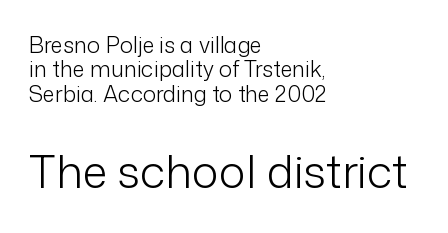
{"serif": "no", "italic": "no", "bold": "no", "weight": "light", "width": "normal", "stroke_contrast": "low", "x_height": "medium", "monospaced": "no", "underline": "no", "align": "left", "line_spacing": "tight", "line_spacing_ratio": 1.11, "letter_spacing": "normal", "letter_spacing_em": 0.0, "larger_block": "second", "size_ratio": 2.05, "glyph_px": 45}
